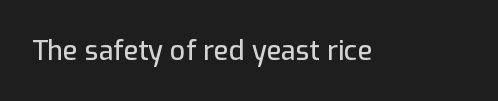
Q: Is the text italic (slanted)? A: No, it is upright.
Q: Is the text underlined? A: No.
Q: Is the spacing between letters normal or unusually wide? A: Normal.
